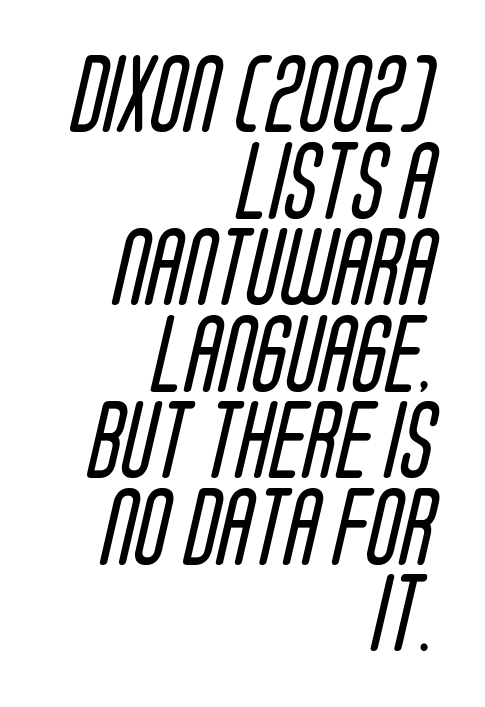
The image shows 78 px regular-weight, condensed sans-serif type; set right-aligned, tight line spacing (1.11x), normal letter spacing, not underlined; low stroke contrast and a large x-height.
